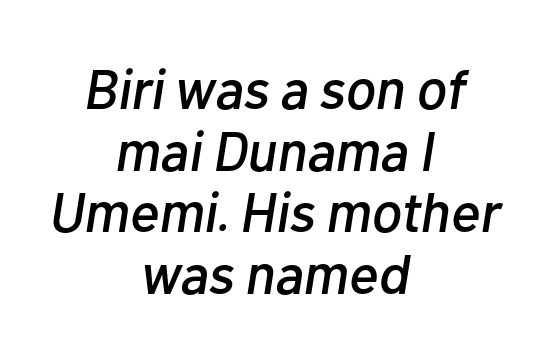
Q: Is the text italic (slanted)? A: Yes, it leans right by about 10 degrees.
Q: Is the text underlined? A: No.
Q: How is the paragraph aligned? A: Centered.
Q: Is the spacing between letters normal or unusually wide? A: Normal.
Q: Is the spacing between lines tight, normal or loose? A: Tight.
Q: Width (condensed, normal, or wide)? A: Normal.
Q: Stroke contrast? A: Low.
Q: x-height? A: Medium.
Q: Monospaced? A: No.
